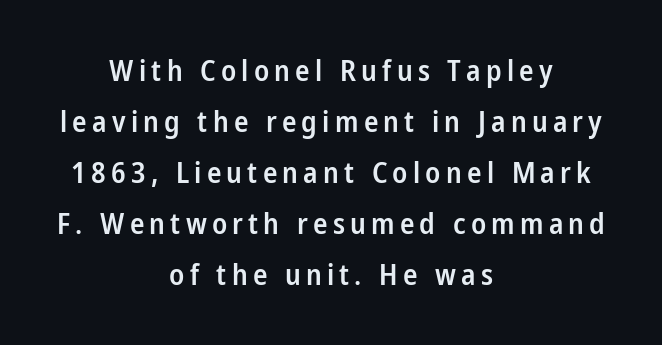
Q: Is the text bold? A: Semi-bold.
Q: Is the text italic (slanted)? A: No, it is upright.
Q: Is the typeface a serif or a sans-serif typeface? A: Sans-serif.
Q: Is the text underlined? A: No.
Q: How is the paragraph aligned? A: Centered.
Q: Width (condensed, normal, or wide)? A: Condensed.
Q: Stroke contrast? A: Low.
Q: x-height? A: Medium.
Q: Monospaced? A: No.
